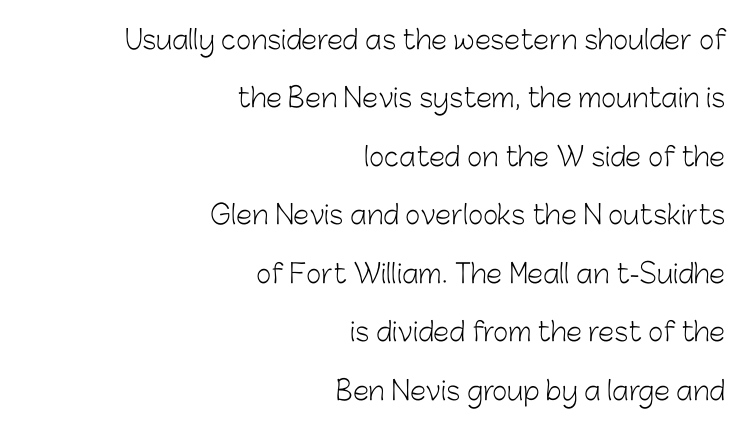
{"italic": "no", "bold": "no", "underline": "no", "align": "right", "line_spacing": "loose", "line_spacing_ratio": 2.25, "letter_spacing": "normal", "letter_spacing_em": 0.0, "glyph_px": 26}
